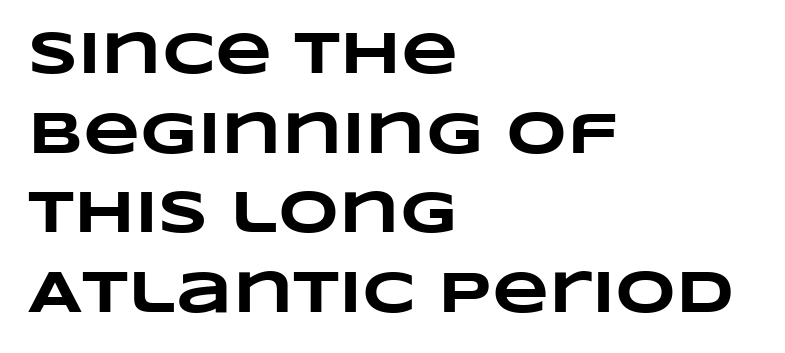
Q: Is the text bold? A: Yes.
Q: Is the text underlined? A: No.
Q: How is the paragraph aligned? A: Left-aligned.
Q: Is the spacing between letters normal or unusually wide? A: Normal.
Q: Is the spacing between lines tight, normal or loose? A: Normal.
Q: Width (condensed, normal, or wide)? A: Wide.
Q: Stroke contrast? A: Low.
Q: x-height? A: Large.
Q: Monospaced? A: No.
